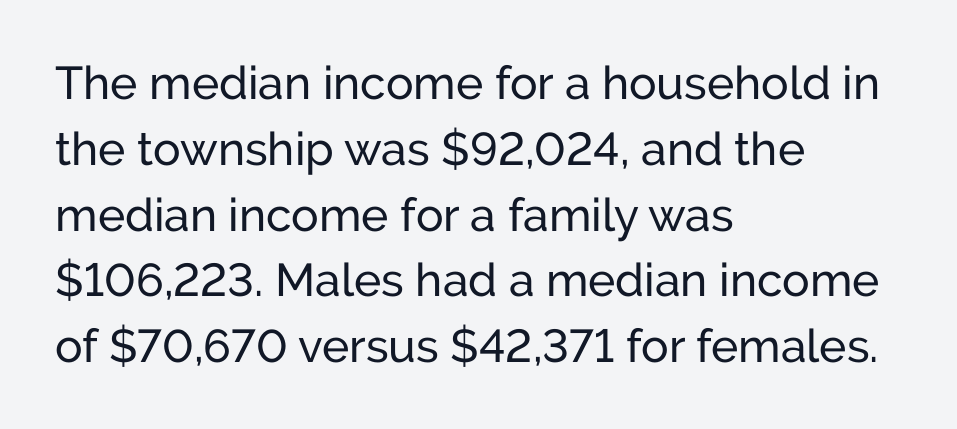
Q: Is the text bold? A: No.
Q: Is the text italic (slanted)? A: No, it is upright.
Q: Is the typeface a serif or a sans-serif typeface? A: Sans-serif.
Q: Is the text underlined? A: No.
Q: How is the paragraph aligned? A: Left-aligned.
Q: Is the spacing between letters normal or unusually wide? A: Normal.
Q: Is the spacing between lines tight, normal or loose? A: Normal.
Q: Width (condensed, normal, or wide)? A: Normal.
Q: Stroke contrast? A: Low.
Q: x-height? A: Medium.
Q: Monospaced? A: No.
